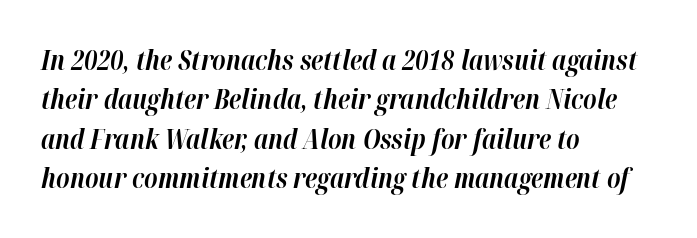
Q: Is the text bold? A: Yes.
Q: Is the text italic (slanted)? A: Yes, it leans right by about 12 degrees.
Q: Is the text underlined? A: No.
Q: How is the paragraph aligned? A: Left-aligned.
Q: Is the spacing between letters normal or unusually wide? A: Normal.
Q: Is the spacing between lines tight, normal or loose? A: Normal.
